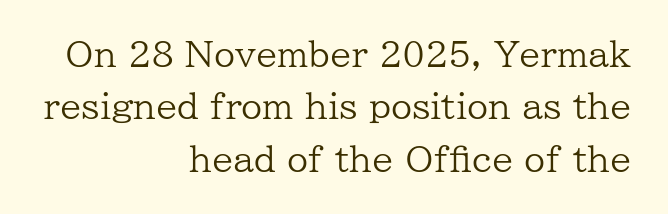
Proportional: the letters do not fall into vertical columns. Horizontal alignment here is rightward, an uncommon choice for prose. Compared with typical paragraphs, the rows here are spaced about the same. The specimen omits any rule beneath the text block's lines.
